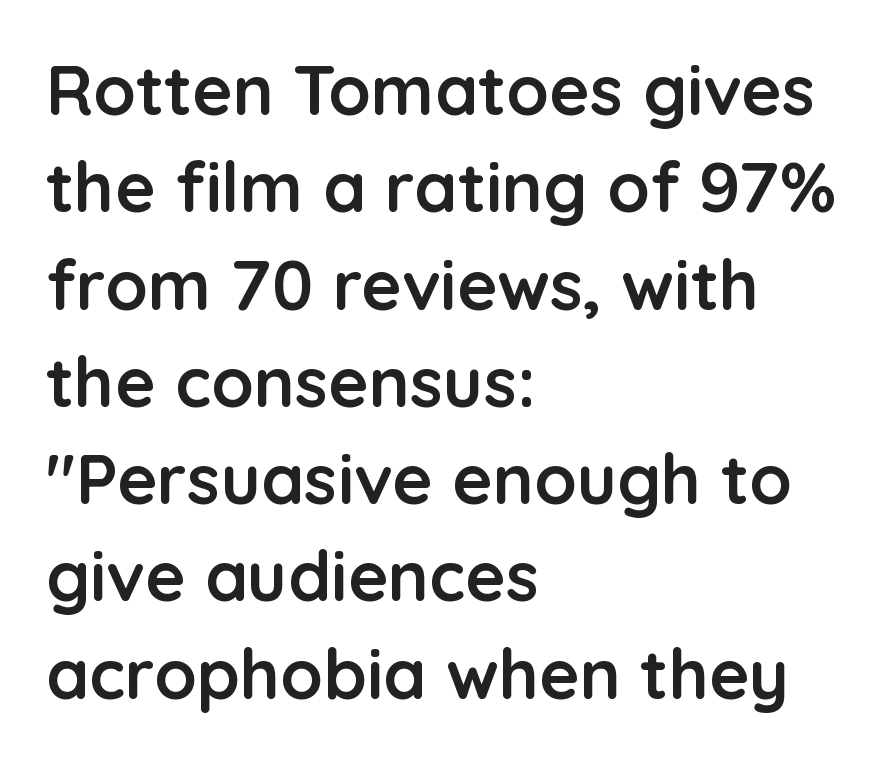
Unmarked baselines from the first word to the last. This rendering employs a face without finishing strokes, i.e., a sans-serif. Weight: bold. Inter-character spacing is left at the font's built-in metrics. The font's upright variant was chosen for this text. A student would call this left alignment; a typographer would say flush left, rag right.
